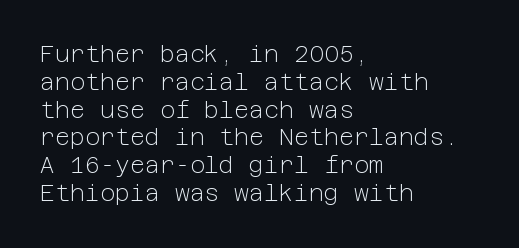
Italic: no, the glyphs are upright roman. Typeset ragged right — the left edge is the straight one. The gaps between neighbouring characters are ordinary and unremarkable. No letter is thick-stroked: the sample isn't bold. Lines of text with bare space underneath.
